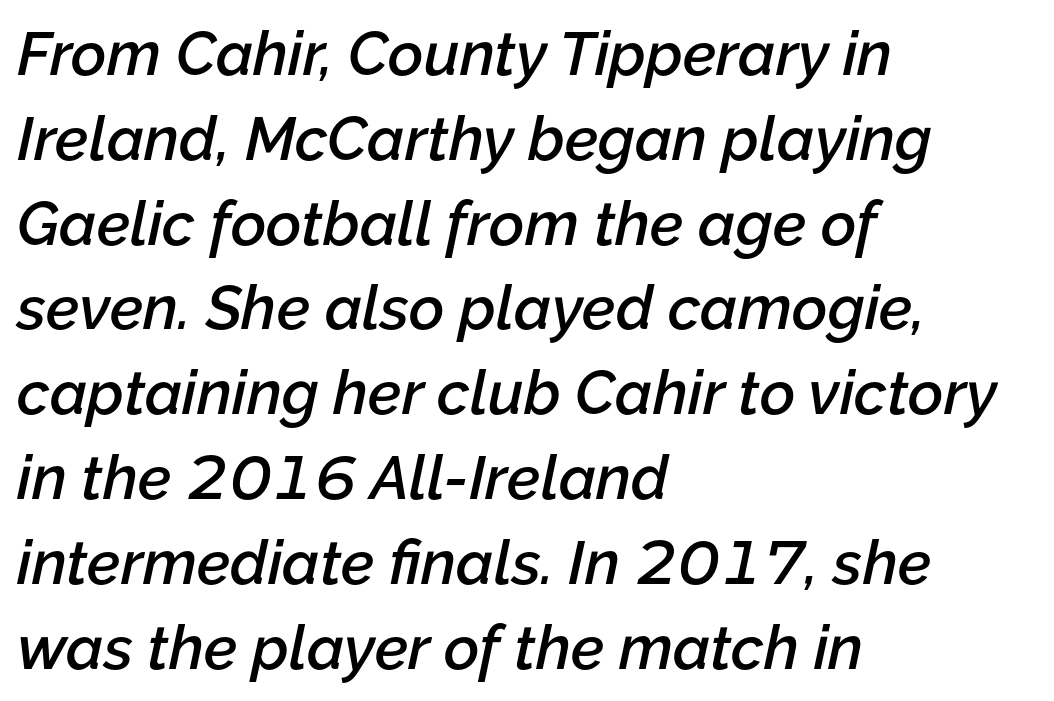
Q: Is the text bold? A: Semi-bold.
Q: Is the text italic (slanted)? A: Yes, it leans right by about 12 degrees.
Q: Is the text underlined? A: No.
Q: How is the paragraph aligned? A: Left-aligned.
Q: Is the spacing between letters normal or unusually wide? A: Normal.
Q: Is the spacing between lines tight, normal or loose? A: Normal.
Q: Width (condensed, normal, or wide)? A: Normal.
Q: Stroke contrast? A: Low.
Q: x-height? A: Medium.
Q: Monospaced? A: No.
